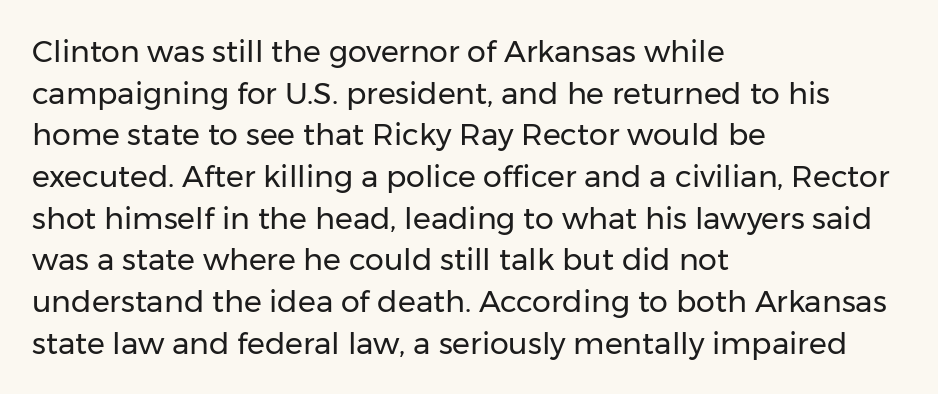
The image shows 30 px regular-weight sans-serif type, upright; set left-aligned, normal line spacing (1.39x), normal letter spacing, not underlined; low stroke contrast and a medium x-height.
